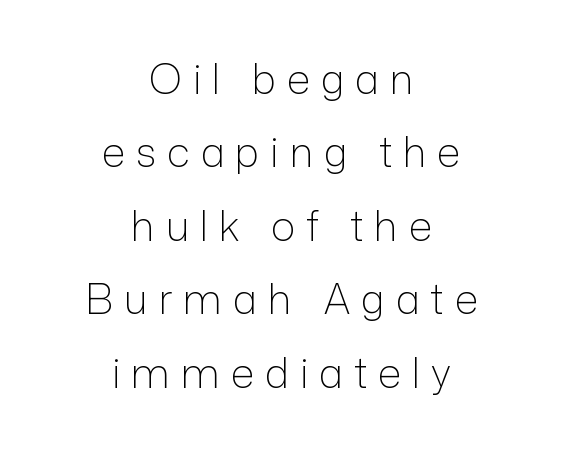
The image shows 41 px light sans-serif type, upright; set centered, line spacing 1.79x, unusually wide letter spacing (+0.26 em), not underlined; low stroke contrast and a medium x-height.
